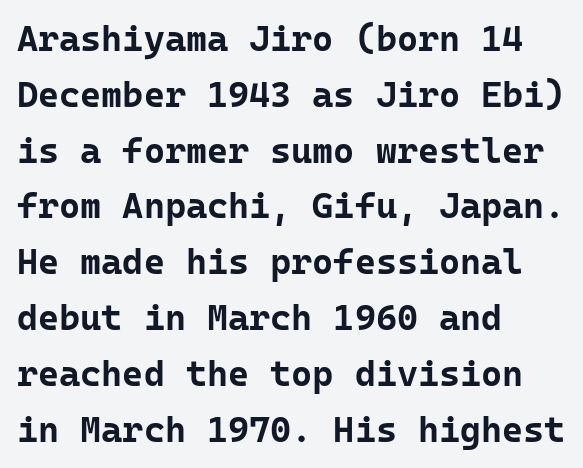
A typesetter would call this leading conventional body-copy spacing. The passage is arranged the way most books set body copy — flush left. A typesetter would mark this as roman, not italic. Descenders hang freely into open space. Serifs: no, the terminals of the letterforms are clean. Chunky letters — that's bold for sure.
